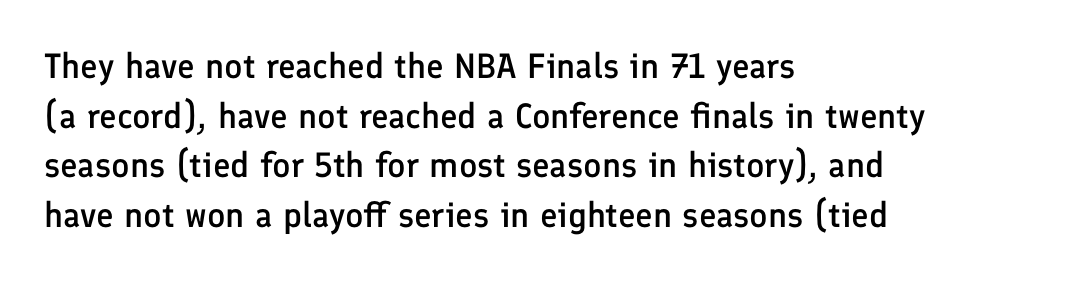
Q: Is the text bold? A: Semi-bold.
Q: Is the text italic (slanted)? A: No, it is upright.
Q: Is the typeface a serif or a sans-serif typeface? A: Sans-serif.
Q: Is the text underlined? A: No.
Q: How is the paragraph aligned? A: Left-aligned.
Q: Is the spacing between letters normal or unusually wide? A: Normal.
Q: Is the spacing between lines tight, normal or loose? A: Normal.
Q: Width (condensed, normal, or wide)? A: Normal.
Q: Stroke contrast? A: Low.
Q: x-height? A: Medium.
Q: Monospaced? A: No.
